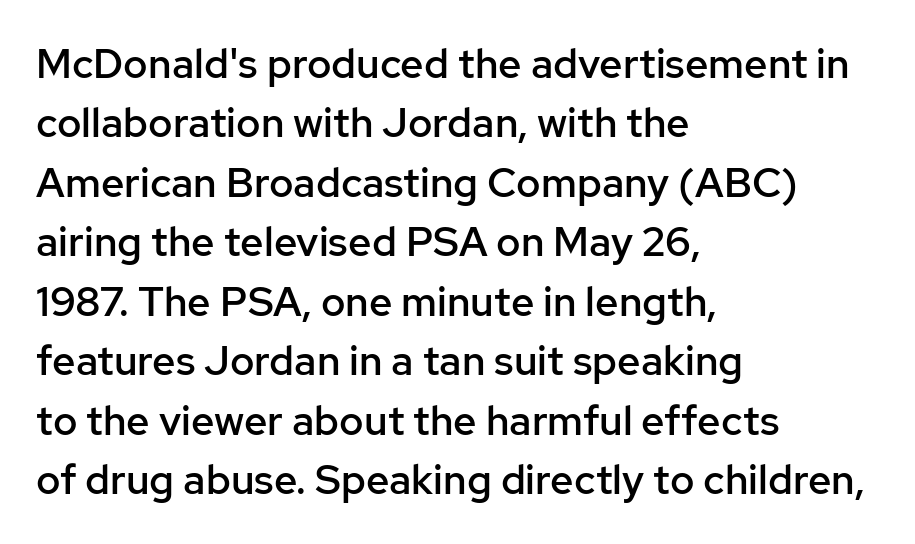
Q: Is the text bold? A: Semi-bold.
Q: Is the text italic (slanted)? A: No, it is upright.
Q: Is the typeface a serif or a sans-serif typeface? A: Sans-serif.
Q: Is the text underlined? A: No.
Q: How is the paragraph aligned? A: Left-aligned.
Q: Is the spacing between letters normal or unusually wide? A: Normal.
Q: Is the spacing between lines tight, normal or loose? A: Normal.
Q: Width (condensed, normal, or wide)? A: Normal.
Q: Stroke contrast? A: Low.
Q: x-height? A: Medium.
Q: Monospaced? A: No.
